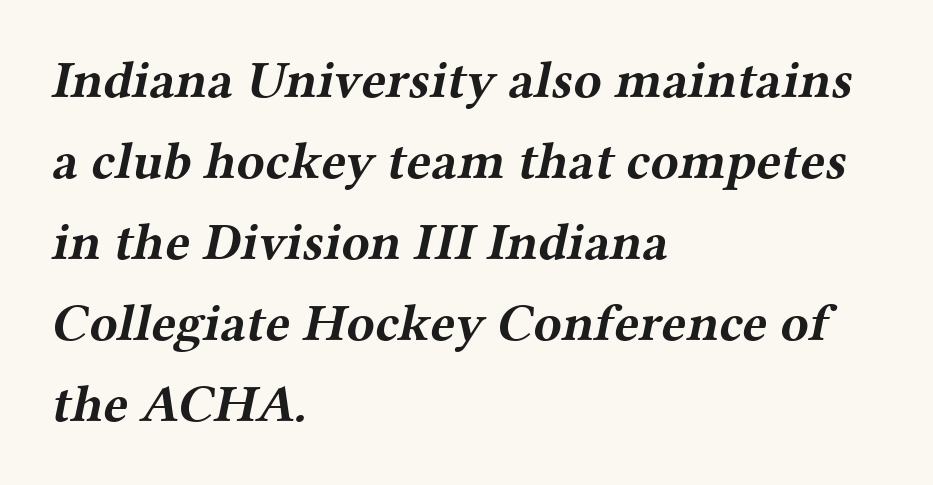
You can tell from the footed stems that serif type was used. Notice how thick the strokes are: this is what a full bold looks like. Notice how descenders clear the ascenders below comfortably — that's standard leading. Words float on clear page, feet unadorned.
